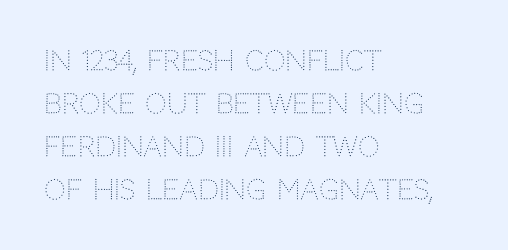
{"italic": "no", "bold": "no", "underline": "no", "align": "left", "line_spacing": "normal", "line_spacing_ratio": 1.59, "letter_spacing": "normal", "letter_spacing_em": 0.0, "glyph_px": 27}
